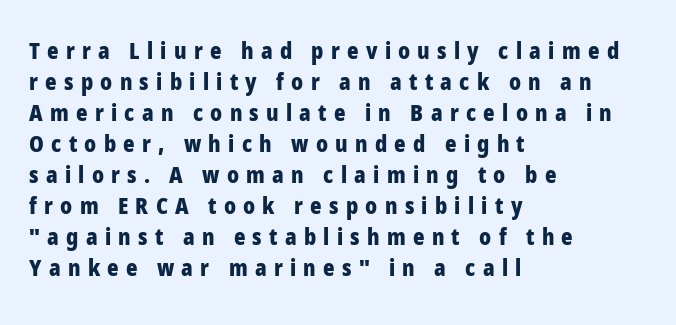
The image shows 22 px bold type, upright; set left-aligned, normal line spacing (1.41x), unusually wide letter spacing (+0.33 em), not underlined.
